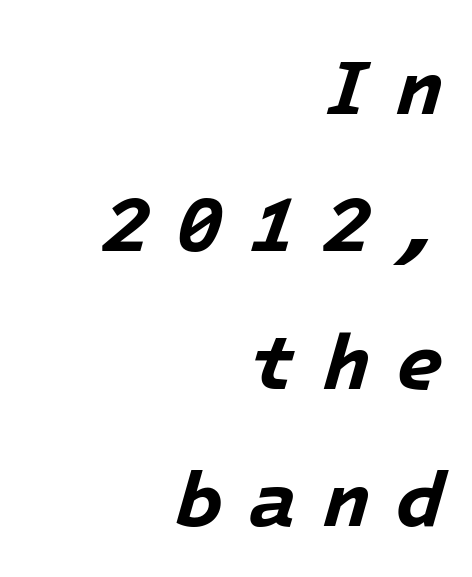
The ragged edge is on the left, which tells us the setting is flush right. Display-style spreading of the glyphs; the letterfit is very open. Looking at the ascenders, they clearly lean. The passage shown is not underscored anywhere. Heavy, bold letterforms.
